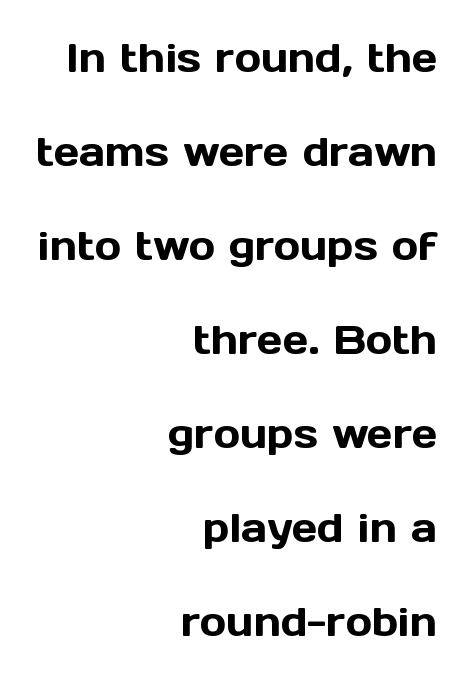
The image shows 40 px sans-serif type, upright; set right-aligned, loose line spacing (2.35x), normal letter spacing, not underlined; a medium x-height.
